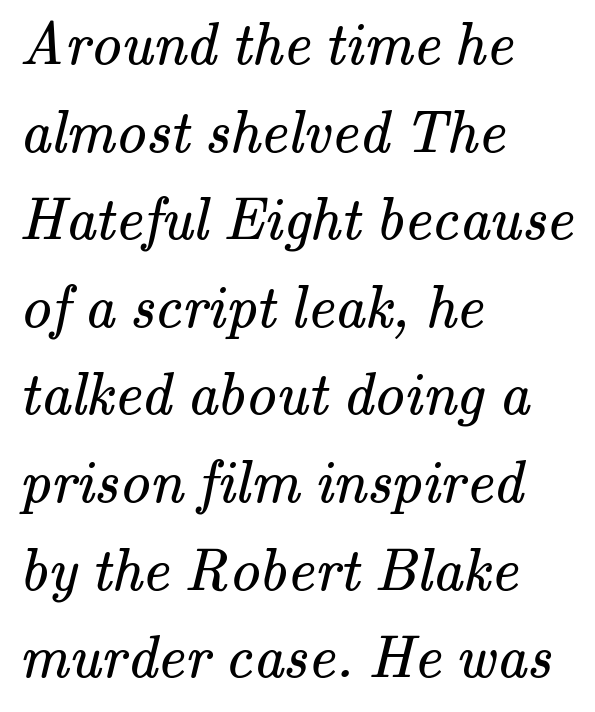
{"serif": "yes", "bold": "no", "weight": "regular", "width": "normal", "stroke_contrast": "medium", "x_height": "small", "monospaced": "no", "underline": "no", "align": "left", "line_spacing": "normal", "line_spacing_ratio": 1.46, "letter_spacing": "normal", "letter_spacing_em": 0.0, "glyph_px": 60}
